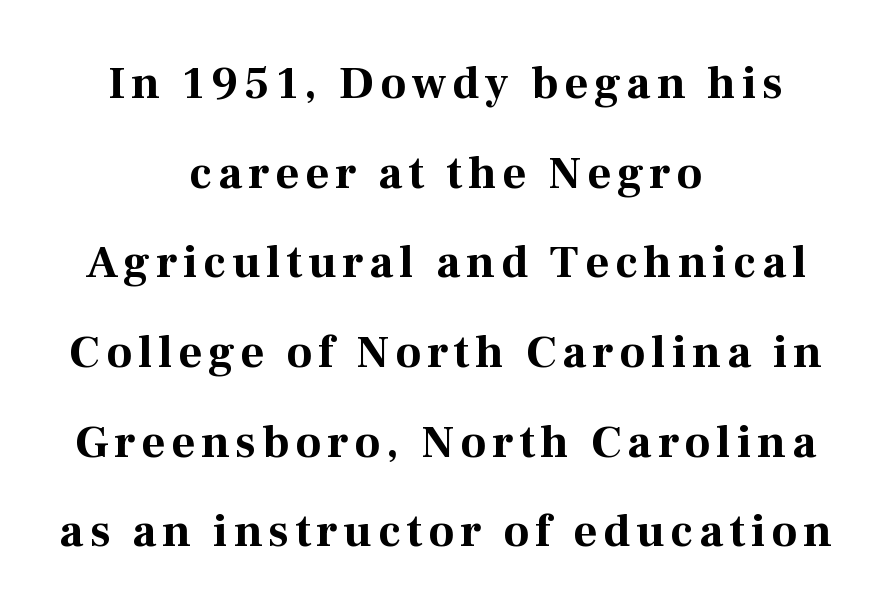
{"serif": "yes", "italic": "no", "bold": "yes", "weight": "bold", "width": "normal", "stroke_contrast": "medium", "x_height": "medium", "monospaced": "no", "underline": "no", "align": "center", "line_spacing": "loose", "line_spacing_ratio": 1.95, "glyph_px": 46}
